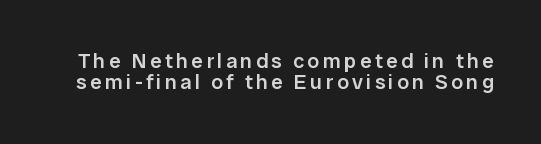
The image shows 21 px text type, upright; set tight line spacing (1.01x), not underlined.
